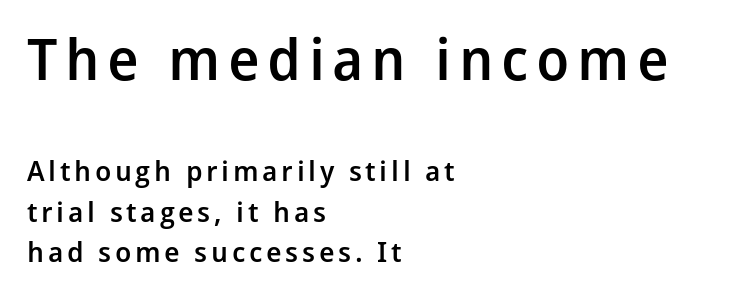
The image shows 57 px semibold sans-serif type, upright; set left-aligned, normal line spacing (1.45x), not underlined; the first (top) block is 2.04x larger; low stroke contrast and a medium x-height.
